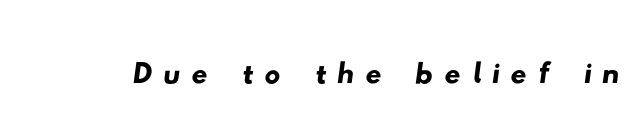
{"serif": "no", "width": "wide", "stroke_contrast": "low", "x_height": "small", "monospaced": "no", "underline": "no", "glyph_px": 79}
